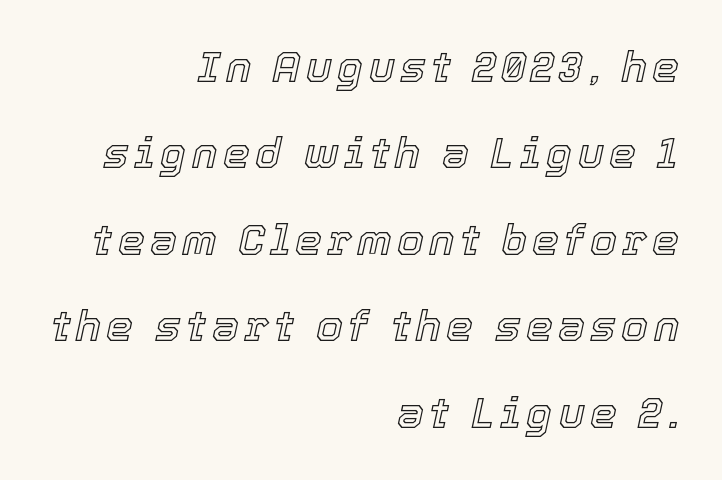
An italicized treatment has been applied to the whole sample. Whoever set this chose breathing room over compactness in the vertical rhythm. Where is the straight margin? On the right. The passage shown is typed in a proportional face where columns would drift. Words float on clear page, feet unadorned.
